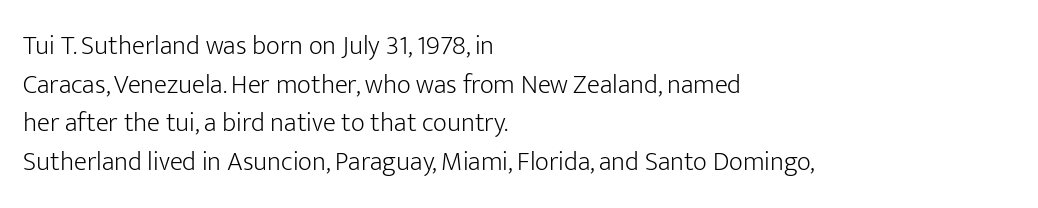
Stroke thickness stays within the range of a standard reading face or lighter. Notice how descenders clear the ascenders below comfortably — that's standard leading. There is no visible air inserted between adjacent glyphs. Casual observation: everything's shoved over to the left. The specimen omits any rule beneath the text block's lines. The letters stand straight up with perfectly vertical stems.
